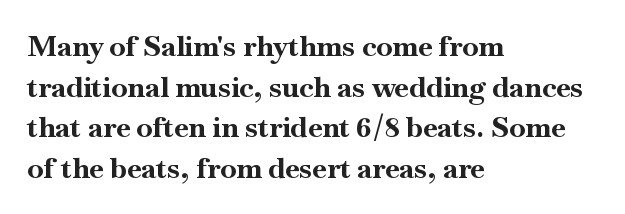
{"serif": "yes", "italic": "no", "bold": "yes", "weight": "bold", "width": "normal", "stroke_contrast": "high", "x_height": "small", "monospaced": "no", "underline": "no", "align": "left", "line_spacing": "normal", "line_spacing_ratio": 1.4, "letter_spacing": "normal", "letter_spacing_em": 0.0, "glyph_px": 29}
